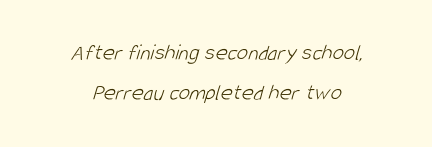
{"bold": "no", "underline": "no", "align": "center", "line_spacing_ratio": 1.74, "letter_spacing": "normal", "letter_spacing_em": 0.0, "glyph_px": 23}
